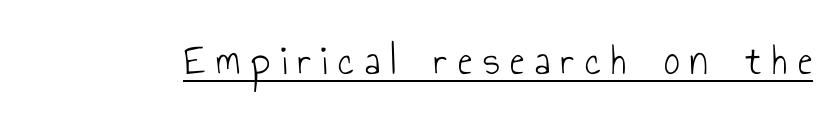
A typesetter would mark this as roman, not italic. Honestly, the underline is the first thing you notice here. Look at the bottom of the vertical strokes: they stop flat, with no serifs. Character widths vary here, with narrow letters taking less room than wide ones.
